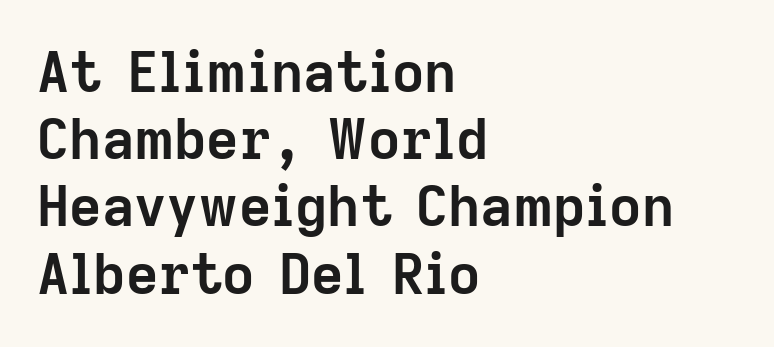
Reading down the block, your eye returns to a fixed left position each line. Words appear dense and cohesive because spacing is normal. Is this a fixed-width face? No — the glyphs have proportional, varying widths. Style check: upright. Type style note: lacks serifs. The space directly below the letters is spotless.
